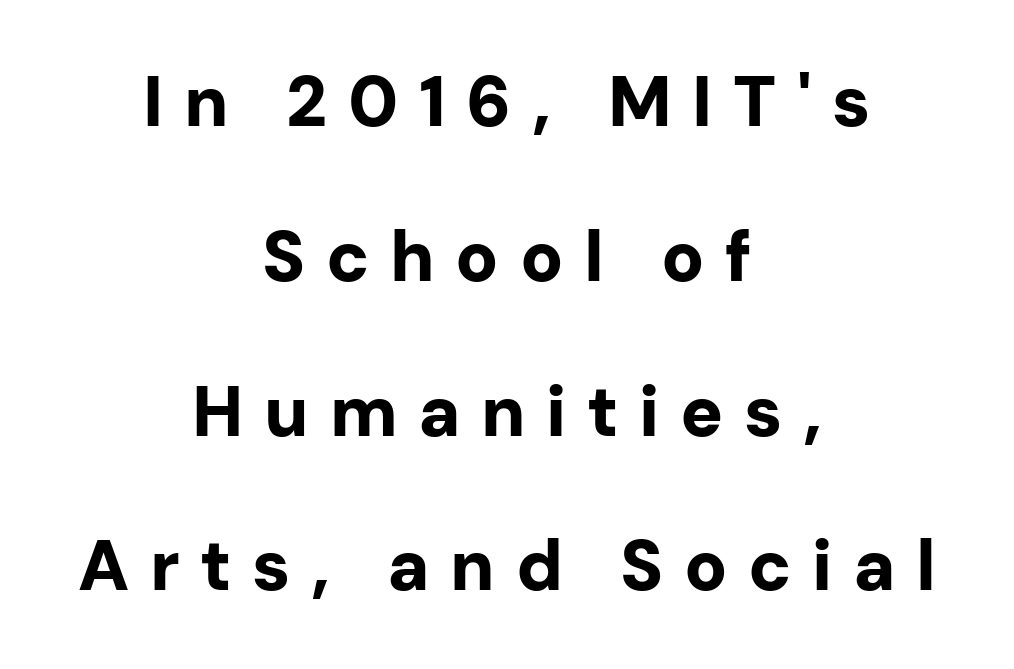
The foot of each line stays bare and open. Compared with a flush-left layout, this one balances lines on the center instead. Think of a printed novel: that variable character pitch is what you see here. Ordinary non-slanted type is in use. Stroke terminals: plain, sans-serif.
